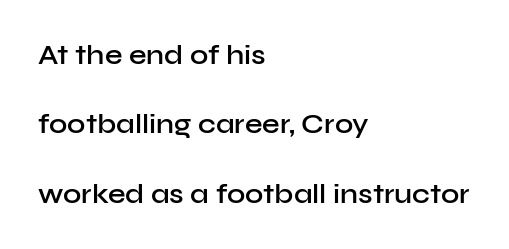
Q: Is the text bold? A: Semi-bold.
Q: Is the text italic (slanted)? A: No, it is upright.
Q: Is the typeface a serif or a sans-serif typeface? A: Sans-serif.
Q: Is the text underlined? A: No.
Q: How is the paragraph aligned? A: Left-aligned.
Q: Is the spacing between letters normal or unusually wide? A: Normal.
Q: Is the spacing between lines tight, normal or loose? A: Loose.
Q: Width (condensed, normal, or wide)? A: Normal.
Q: Stroke contrast? A: Low.
Q: x-height? A: Medium.
Q: Monospaced? A: No.
